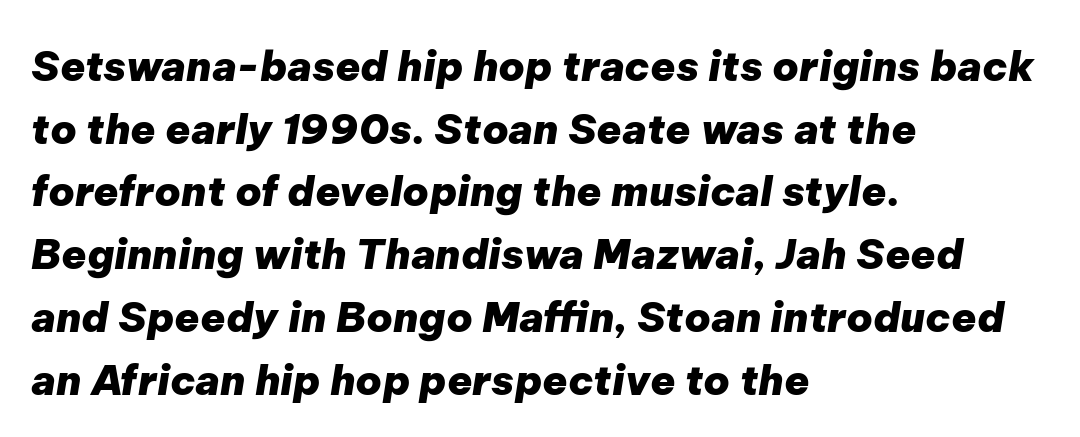
Q: Is the text bold? A: Yes.
Q: Is the text italic (slanted)? A: Yes, it leans right by about 9 degrees.
Q: Is the text underlined? A: No.
Q: How is the paragraph aligned? A: Left-aligned.
Q: Is the spacing between letters normal or unusually wide? A: Normal.
Q: Is the spacing between lines tight, normal or loose? A: Normal.
Q: Width (condensed, normal, or wide)? A: Normal.
Q: Stroke contrast? A: Low.
Q: x-height? A: Medium.
Q: Monospaced? A: No.
